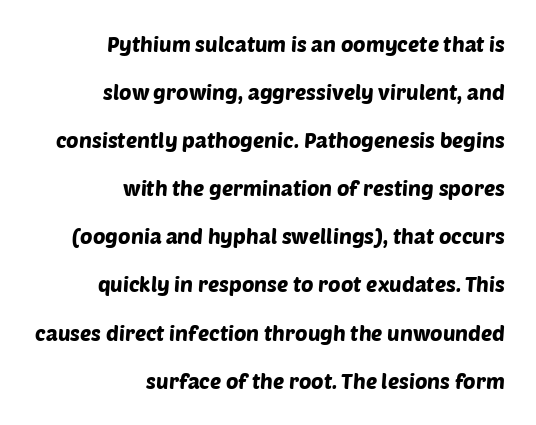
{"underline": "no", "align": "right", "line_spacing": "loose", "line_spacing_ratio": 2.29, "letter_spacing": "normal", "letter_spacing_em": 0.0, "glyph_px": 21}
